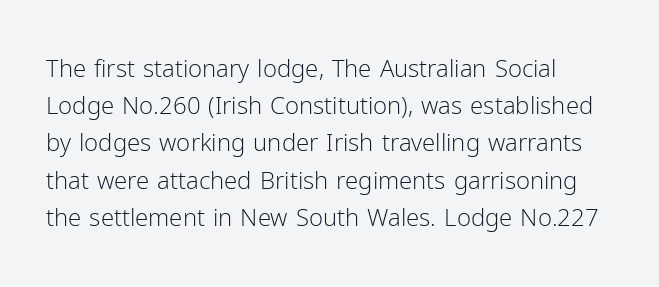
The image shows 24 px text type, upright; set normal line spacing (1.55x), normal letter spacing, not underlined.
